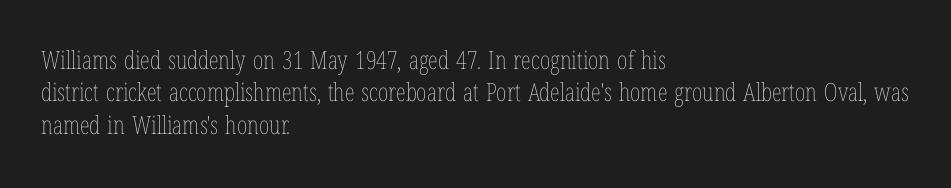
The words here are not underlined. Whoever set this chose a conventional vertical rhythm. Honestly, the letter spacing is just normal — you wouldn't notice it. Tall strokes in this sample are plumb rather than angled. Compared with a centered layout, this one pins lines to the left instead. The weight tops out at a normal text grade.
